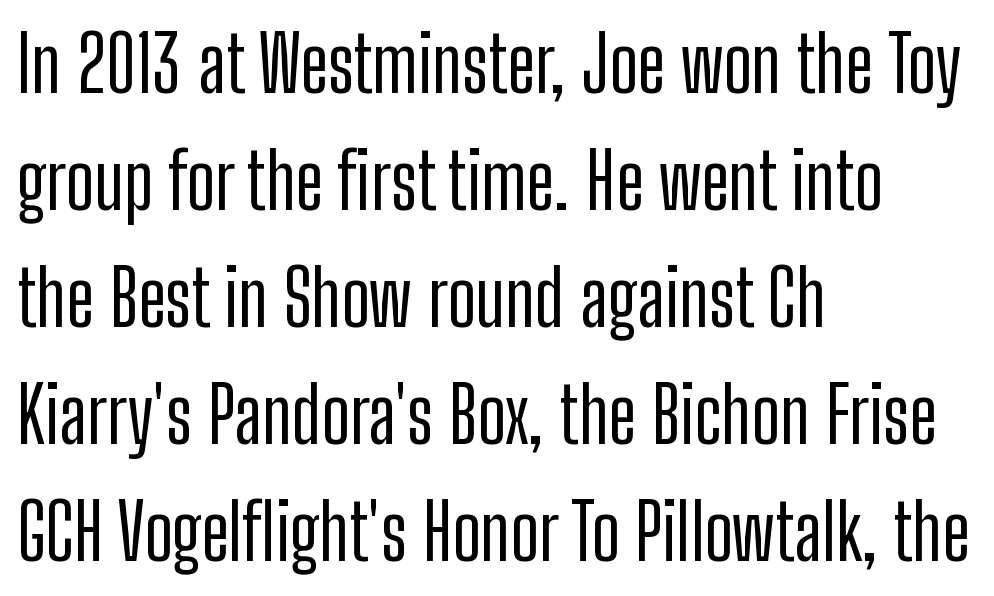
{"serif": "no", "italic": "no", "width": "condensed", "stroke_contrast": "low", "x_height": "medium", "monospaced": "no", "underline": "no", "align": "left", "line_spacing": "normal", "line_spacing_ratio": 1.52, "letter_spacing": "normal", "letter_spacing_em": 0.0, "glyph_px": 77}
